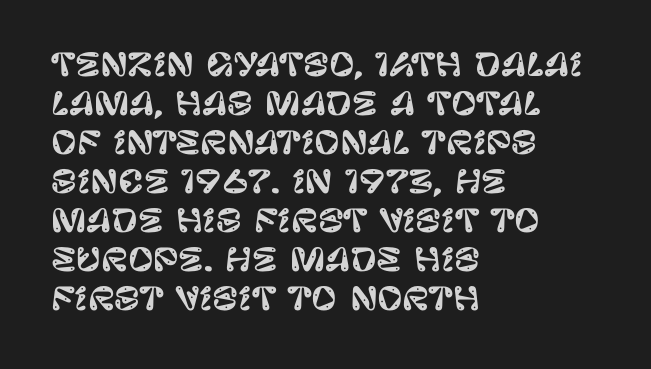
{"serif": "no", "width": "normal", "stroke_contrast": "low", "x_height": "large", "monospaced": "no", "underline": "no", "align": "left", "line_spacing": "normal", "line_spacing_ratio": 1.26, "letter_spacing": "normal", "letter_spacing_em": 0.0, "glyph_px": 31}
